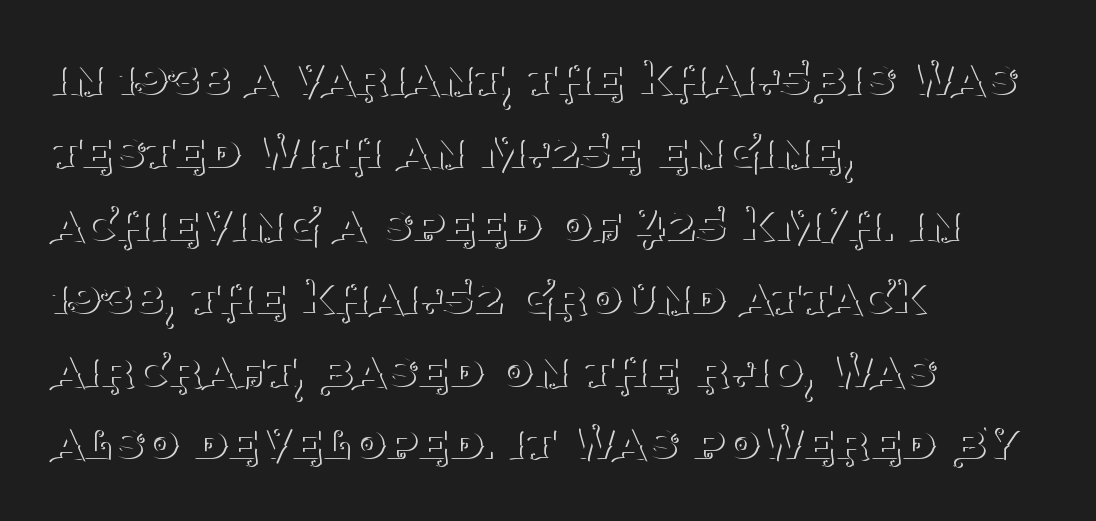
The image shows 54 px thin serif type, upright; set left-aligned, normal line spacing (1.35x), normal letter spacing, not underlined; medium stroke contrast and a large x-height.
